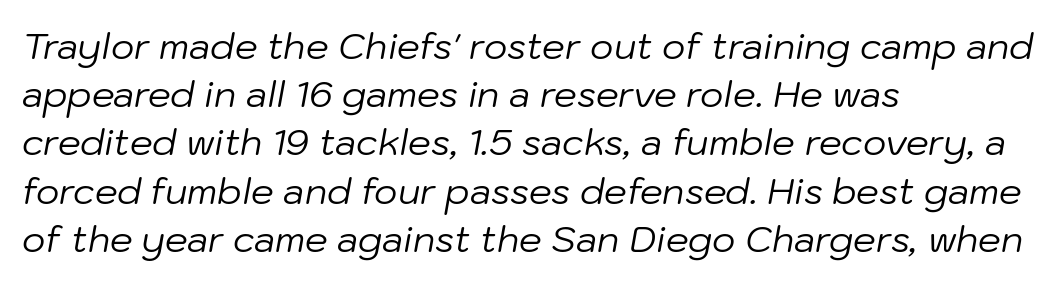
The image shows 36 px regular-weight type, italic (leaning right); set left-aligned, normal line spacing (1.34x), normal letter spacing, not underlined; low stroke contrast and a medium x-height.
